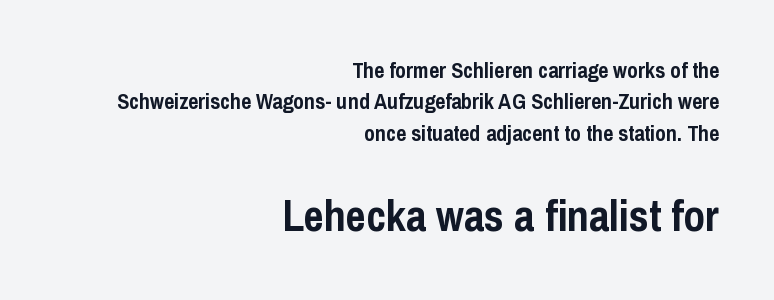
{"serif": "no", "italic": "no", "bold": "yes", "weight": "semibold", "width": "condensed", "stroke_contrast": "low", "x_height": "medium", "monospaced": "no", "underline": "no", "align": "right", "line_spacing": "normal", "line_spacing_ratio": 1.43, "letter_spacing": "normal", "letter_spacing_em": 0.0, "larger_block": "second", "size_ratio": 2.0, "glyph_px": 44}
